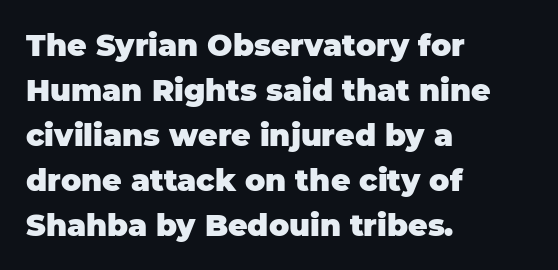
The face used here is a sans, in the tradition of grotesques and geometrics. Set as a true bold cut, around the 700 mark. Words appear dense and cohesive because spacing is normal. The paragraph has a hard left edge and a soft right edge.
